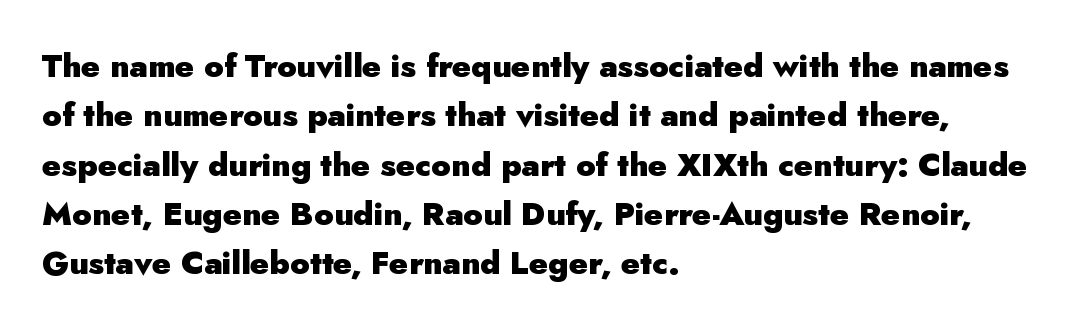
Q: Is the text bold? A: Yes.
Q: Is the text italic (slanted)? A: No, it is upright.
Q: Is the typeface a serif or a sans-serif typeface? A: Sans-serif.
Q: Is the text underlined? A: No.
Q: How is the paragraph aligned? A: Left-aligned.
Q: Is the spacing between letters normal or unusually wide? A: Normal.
Q: Is the spacing between lines tight, normal or loose? A: Normal.
Q: Width (condensed, normal, or wide)? A: Normal.
Q: Stroke contrast? A: Low.
Q: x-height? A: Small.
Q: Monospaced? A: No.
